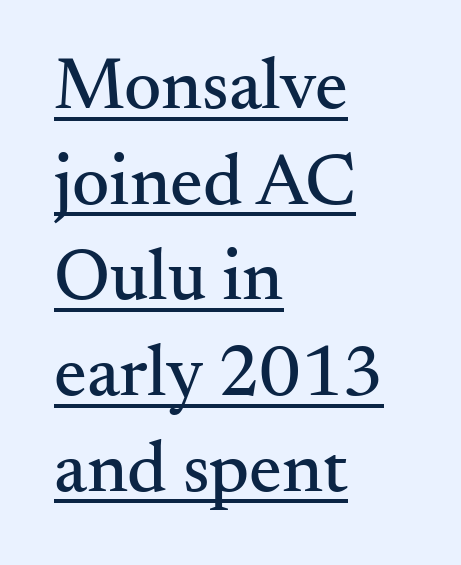
The image shows 73 px serif type, upright; set left-aligned, normal line spacing (1.31x), normal letter spacing, underlined; medium stroke contrast and a small x-height.
